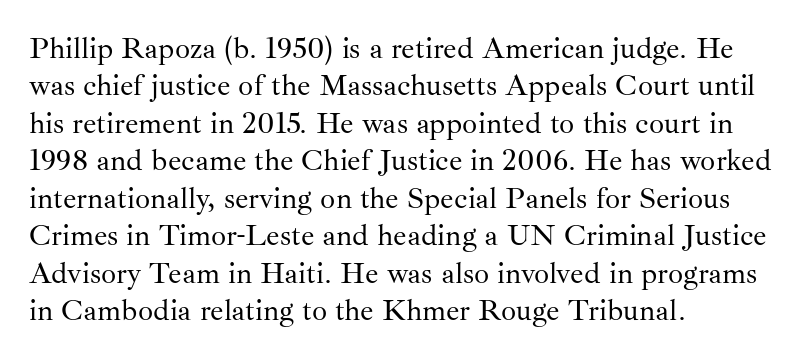
{"serif": "yes", "italic": "no", "bold": "no", "weight": "regular", "width": "normal", "stroke_contrast": "medium", "x_height": "small", "monospaced": "no", "underline": "no", "align": "left", "line_spacing": "normal", "line_spacing_ratio": 1.25, "letter_spacing": "normal", "letter_spacing_em": 0.0, "glyph_px": 30}
